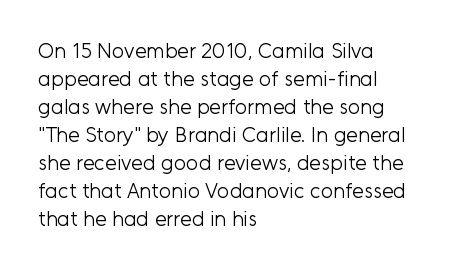
The image shows 21 px text type, upright; set left-aligned, normal line spacing (1.33x), normal letter spacing, not underlined.
